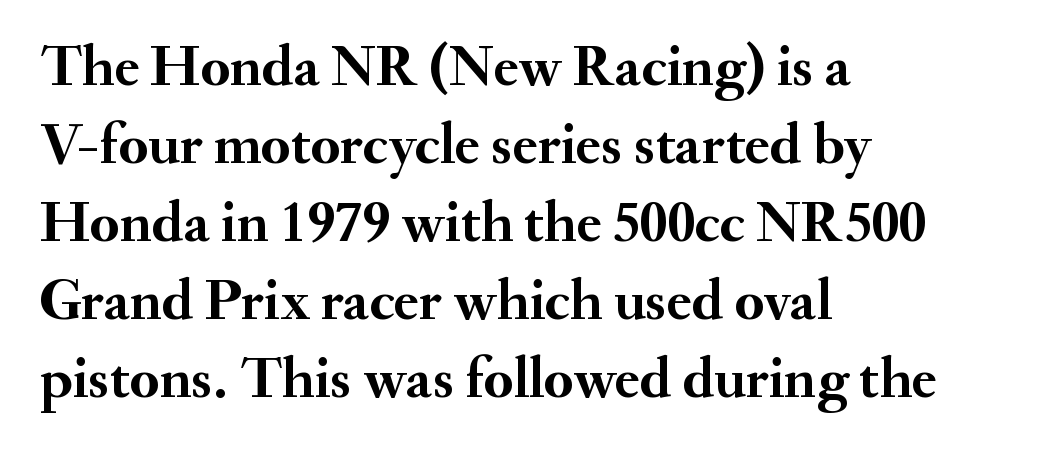
Q: Is the text bold? A: Yes.
Q: Is the text italic (slanted)? A: No, it is upright.
Q: Is the typeface a serif or a sans-serif typeface? A: Serif.
Q: Is the text underlined? A: No.
Q: How is the paragraph aligned? A: Left-aligned.
Q: Is the spacing between letters normal or unusually wide? A: Normal.
Q: Is the spacing between lines tight, normal or loose? A: Normal.
Q: Width (condensed, normal, or wide)? A: Normal.
Q: Stroke contrast? A: Medium.
Q: x-height? A: Small.
Q: Monospaced? A: No.
